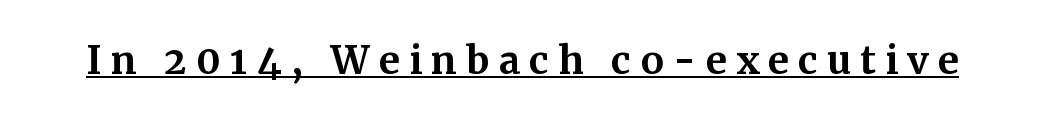
The image shows 38 px bold serif type, upright; set unusually wide letter spacing (+0.24 em), underlined; medium stroke contrast and a medium x-height.
